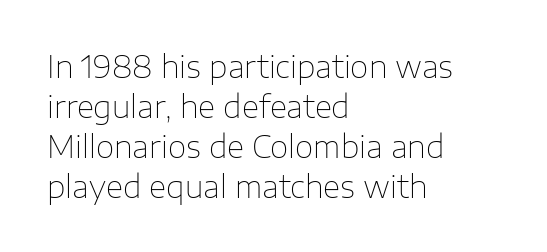
The image shows 30 px thin sans-serif type, upright; set left-aligned, normal line spacing (1.33x), normal letter spacing, not underlined; low stroke contrast and a medium x-height.
